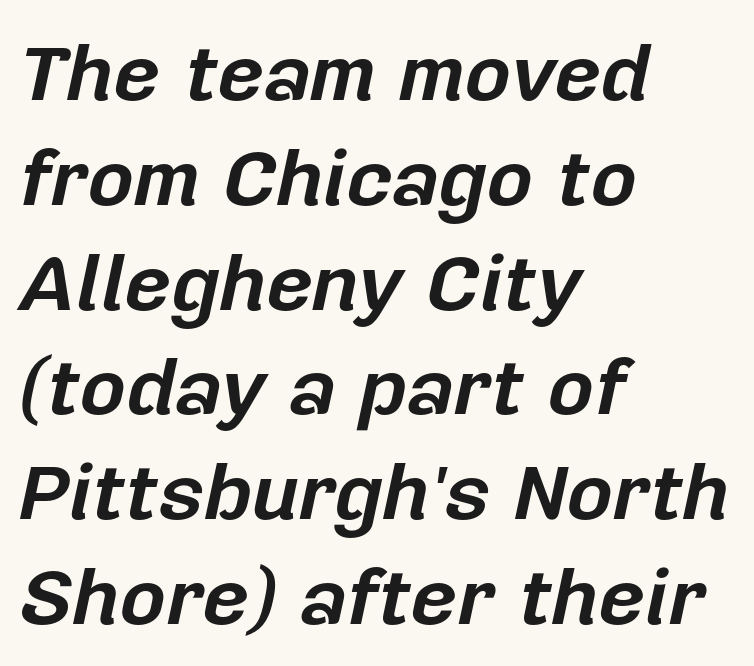
The image shows 80 px bold type, italic (leaning right); set left-aligned, normal line spacing (1.31x), normal letter spacing, not underlined; low stroke contrast and a medium x-height.
